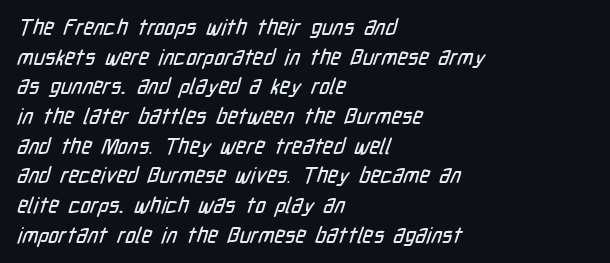
There is no visible air inserted between adjacent glyphs. Each line starts at the same left margin while the right side varies. The gap between lines stays unmarked. Vertical spacing — default.
